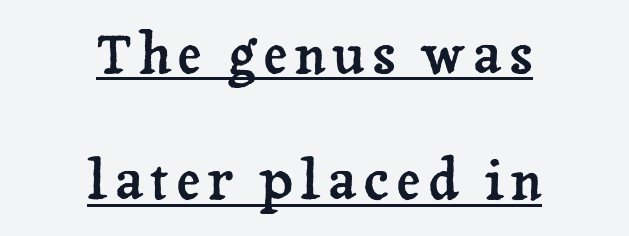
Q: Is the text italic (slanted)? A: No, it is upright.
Q: Is the typeface a serif or a sans-serif typeface? A: Serif.
Q: Is the text underlined? A: Yes.
Q: How is the paragraph aligned? A: Centered.
Q: Is the spacing between lines tight, normal or loose? A: Loose.
Q: Width (condensed, normal, or wide)? A: Normal.
Q: Stroke contrast? A: Low.
Q: x-height? A: Medium.
Q: Monospaced? A: No.
